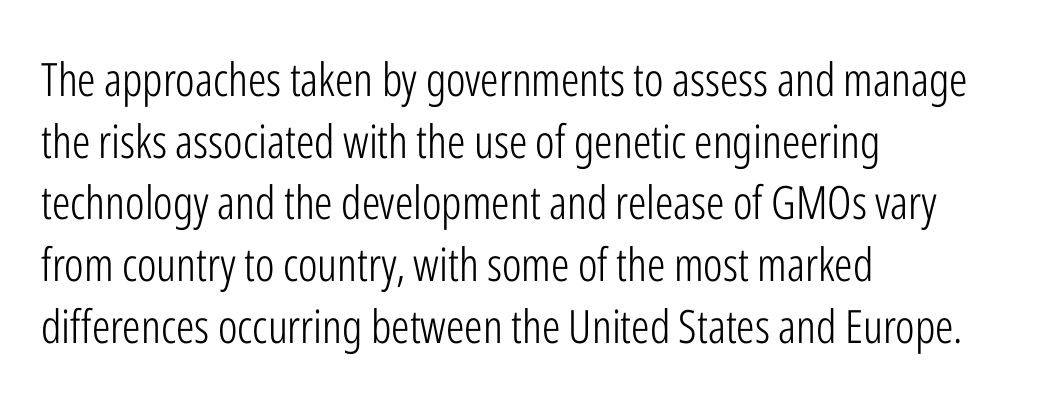
{"serif": "no", "italic": "no", "bold": "no", "weight": "light", "width": "condensed", "stroke_contrast": "low", "x_height": "medium", "monospaced": "no", "underline": "no", "align": "left", "line_spacing": "normal", "line_spacing_ratio": 1.34, "letter_spacing": "normal", "letter_spacing_em": 0.0, "glyph_px": 46}
